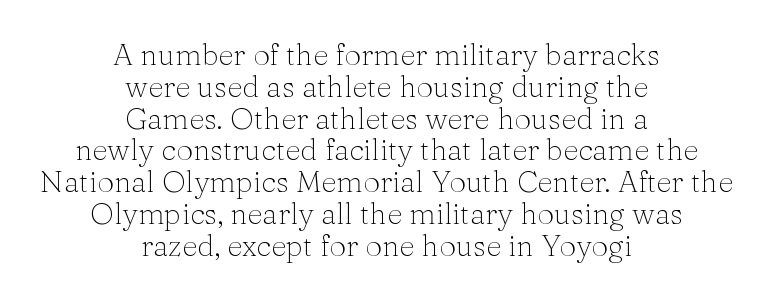
{"serif": "yes", "italic": "no", "bold": "no", "weight": "light", "width": "normal", "stroke_contrast": "medium", "x_height": "medium", "monospaced": "no", "underline": "no", "align": "center", "line_spacing": "tight", "line_spacing_ratio": 1.06, "letter_spacing": "normal", "letter_spacing_em": 0.0, "glyph_px": 30}
